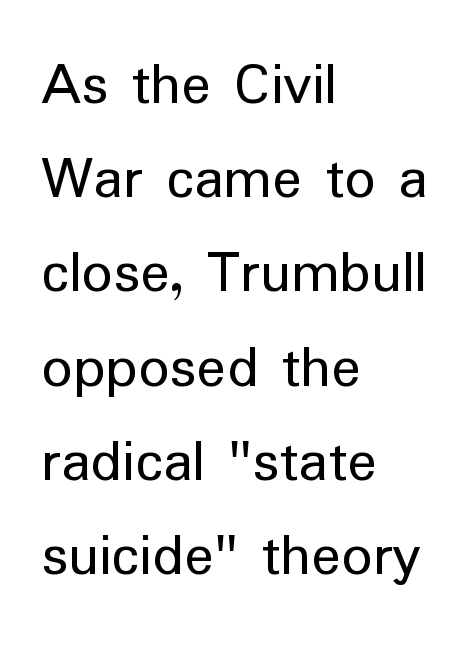
The image shows 62 px regular-weight sans-serif type, upright; set left-aligned, normal line spacing (1.52x), normal letter spacing, not underlined; low stroke contrast and a medium x-height.
